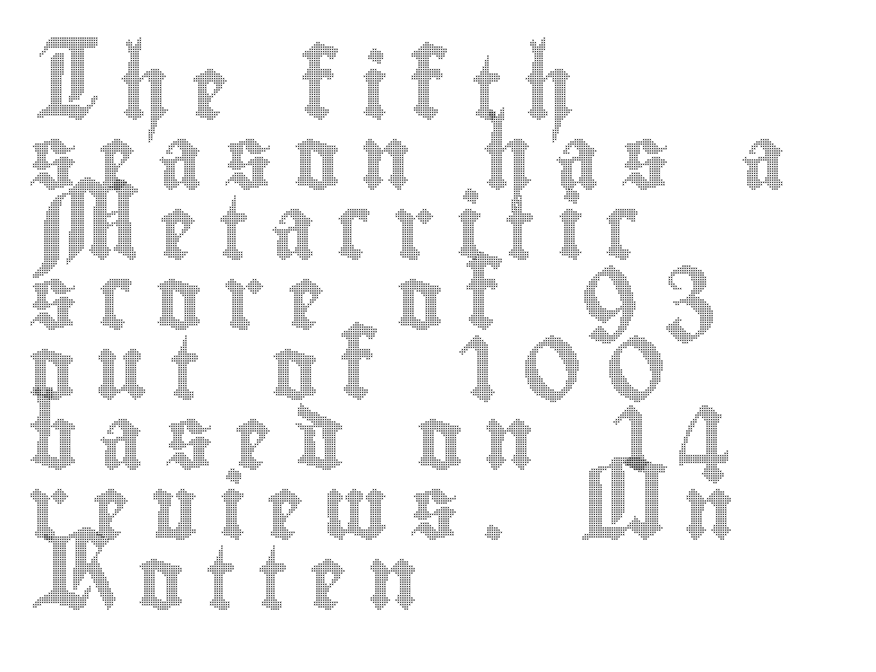
The image shows 63 px condensed type, upright; set left-aligned, tight line spacing (1.11x), unusually wide letter spacing (+0.33 em), not underlined; a small x-height.
